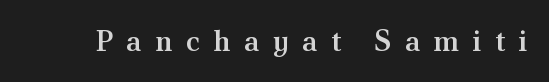
Here the designer chose a conventional face with non-uniform glyph widths. Notice how the stems are strictly vertical — no italics here. Letterform terminals end in serifs throughout the passage. Glance below the letters and you will spot only blank space.
